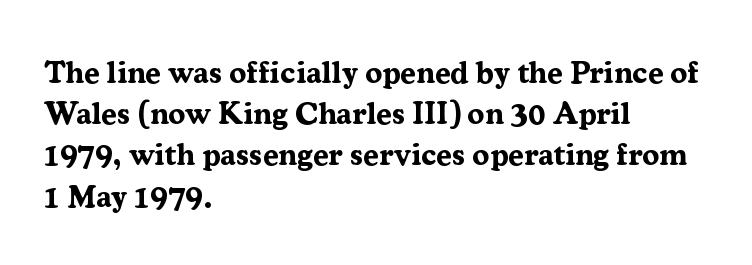
Q: Is the text bold? A: Yes.
Q: Is the text italic (slanted)? A: No, it is upright.
Q: Is the typeface a serif or a sans-serif typeface? A: Serif.
Q: Is the text underlined? A: No.
Q: How is the paragraph aligned? A: Left-aligned.
Q: Is the spacing between letters normal or unusually wide? A: Normal.
Q: Is the spacing between lines tight, normal or loose? A: Normal.
Q: Width (condensed, normal, or wide)? A: Normal.
Q: Stroke contrast? A: Medium.
Q: x-height? A: Medium.
Q: Monospaced? A: No.
